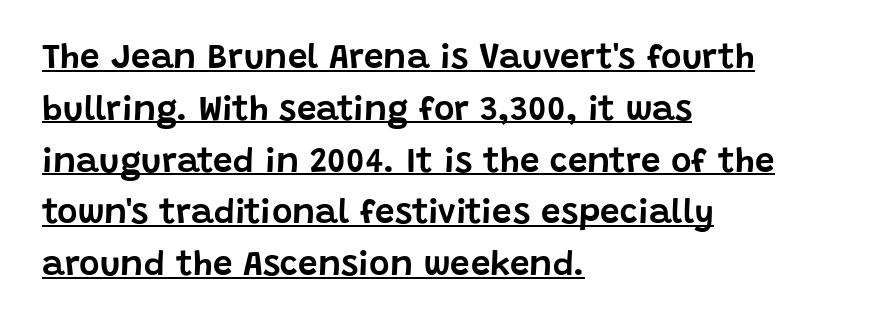
Q: Is the text italic (slanted)? A: No, it is upright.
Q: Is the typeface a serif or a sans-serif typeface? A: Sans-serif.
Q: Is the text underlined? A: Yes.
Q: How is the paragraph aligned? A: Left-aligned.
Q: Is the spacing between letters normal or unusually wide? A: Normal.
Q: Is the spacing between lines tight, normal or loose? A: Normal.
Q: Width (condensed, normal, or wide)? A: Normal.
Q: Stroke contrast? A: Low.
Q: x-height? A: Large.
Q: Monospaced? A: No.
